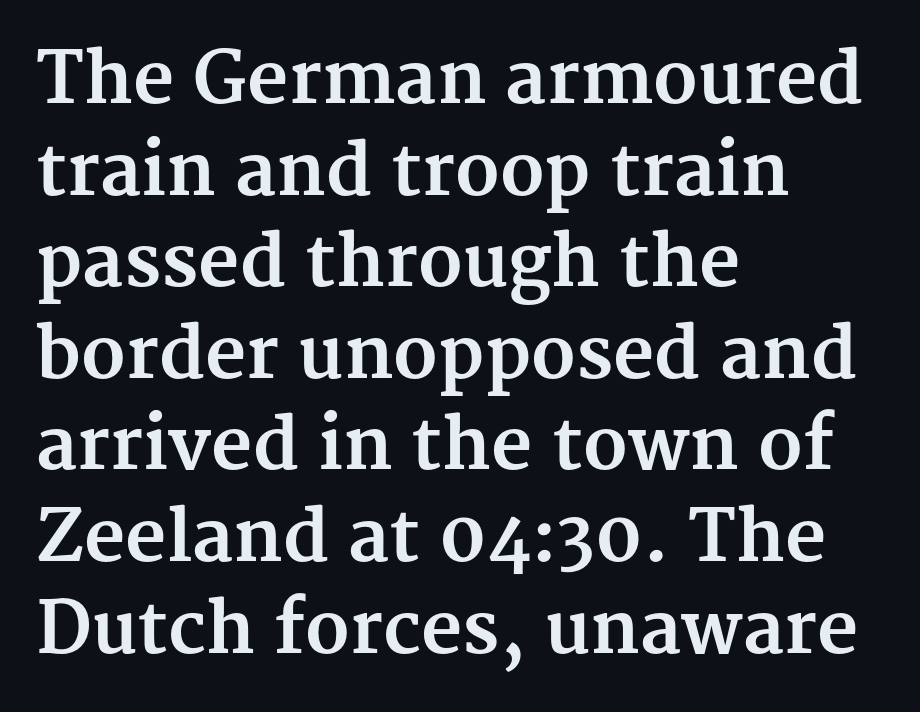
{"serif": "yes", "italic": "no", "bold": "yes", "weight": "bold", "width": "normal", "stroke_contrast": "medium", "x_height": "medium", "monospaced": "no", "underline": "no", "align": "left", "line_spacing": "normal", "line_spacing_ratio": 1.29, "letter_spacing": "normal", "letter_spacing_em": 0.0, "glyph_px": 71}
